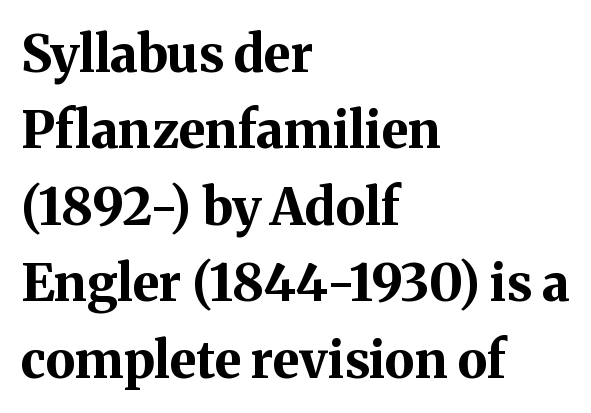
Q: Is the text bold? A: Yes.
Q: Is the text italic (slanted)? A: No, it is upright.
Q: Is the typeface a serif or a sans-serif typeface? A: Serif.
Q: Is the text underlined? A: No.
Q: How is the paragraph aligned? A: Left-aligned.
Q: Is the spacing between letters normal or unusually wide? A: Normal.
Q: Is the spacing between lines tight, normal or loose? A: Normal.
Q: Width (condensed, normal, or wide)? A: Normal.
Q: Stroke contrast? A: Medium.
Q: x-height? A: Medium.
Q: Monospaced? A: No.
